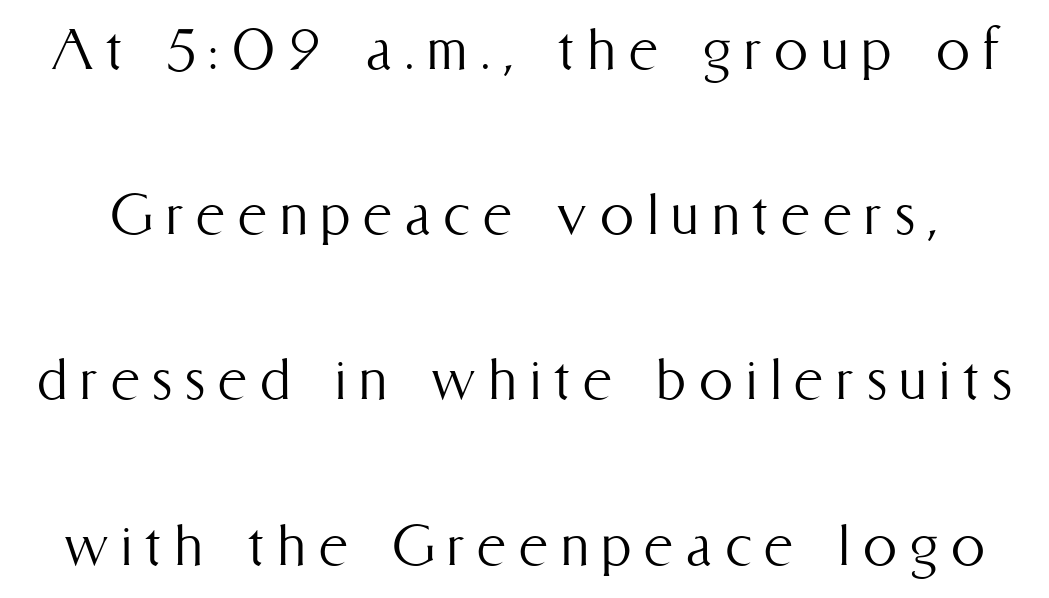
Q: Is the text bold? A: No.
Q: Is the text italic (slanted)? A: No, it is upright.
Q: Is the text underlined? A: No.
Q: Is the spacing between lines tight, normal or loose? A: Loose.
Q: Width (condensed, normal, or wide)? A: Condensed.
Q: Stroke contrast? A: Medium.
Q: x-height? A: Medium.
Q: Monospaced? A: No.
